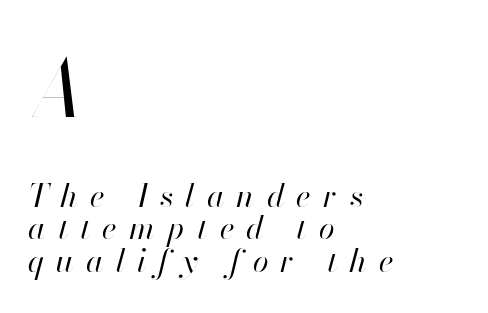
{"italic": "yes", "lean": "right", "slant_degrees": 13, "bold": "no", "weight": "regular", "width": "normal", "stroke_contrast": "high", "x_height": "small", "monospaced": "no", "underline": "no", "align": "left", "line_spacing": "tight", "line_spacing_ratio": 1.01, "letter_spacing": "wide", "letter_spacing_em": 0.38, "larger_block": "first", "size_ratio": 2.47, "glyph_px": 79}
